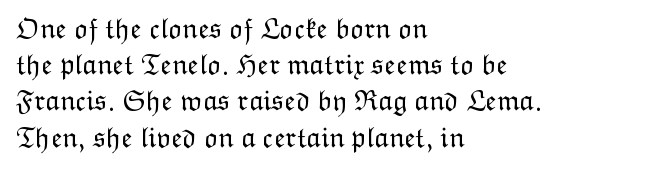
Italic: no, the glyphs are upright roman. One-word summary of the alignment: left. A light-to-regular cut is what we see here. Quick note: underline off.
